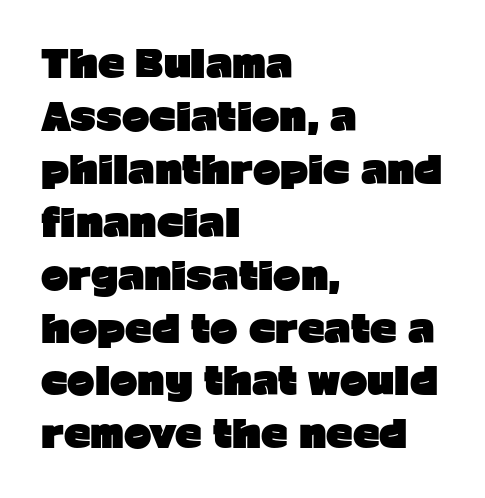
Q: Is the text bold? A: Yes.
Q: Is the text italic (slanted)? A: No, it is upright.
Q: Is the typeface a serif or a sans-serif typeface? A: Sans-serif.
Q: Is the text underlined? A: No.
Q: How is the paragraph aligned? A: Left-aligned.
Q: Is the spacing between letters normal or unusually wide? A: Normal.
Q: Is the spacing between lines tight, normal or loose? A: Normal.
Q: Width (condensed, normal, or wide)? A: Normal.
Q: Stroke contrast? A: Low.
Q: x-height? A: Medium.
Q: Monospaced? A: No.
